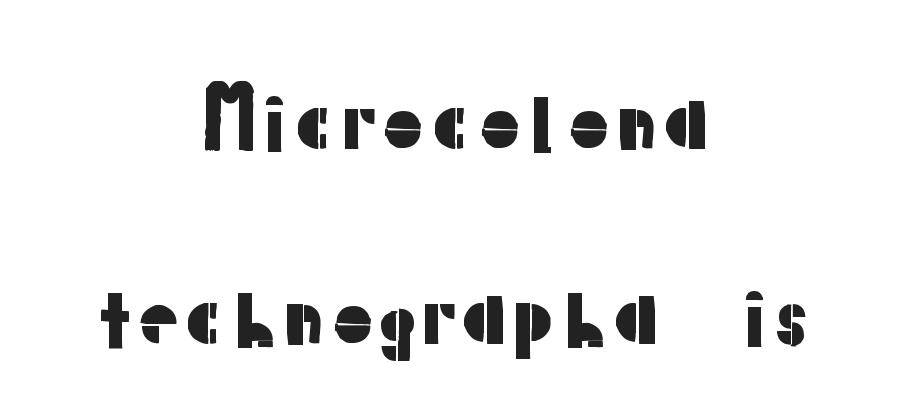
Q: Is the text italic (slanted)? A: No, it is upright.
Q: Is the typeface a serif or a sans-serif typeface? A: Sans-serif.
Q: Is the text underlined? A: No.
Q: How is the paragraph aligned? A: Centered.
Q: Is the spacing between letters normal or unusually wide? A: Normal.
Q: Is the spacing between lines tight, normal or loose? A: Loose.
Q: Width (condensed, normal, or wide)? A: Normal.
Q: Stroke contrast? A: Low.
Q: x-height? A: Medium.
Q: Monospaced? A: No.
